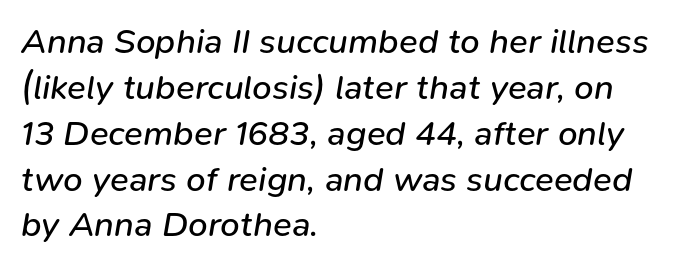
{"italic": "yes", "lean": "right", "slant_degrees": 9, "bold": "no", "weight": "regular", "width": "normal", "stroke_contrast": "low", "x_height": "medium", "monospaced": "no", "underline": "no", "align": "left", "line_spacing": "normal", "line_spacing_ratio": 1.31, "letter_spacing": "normal", "letter_spacing_em": 0.0, "glyph_px": 35}
